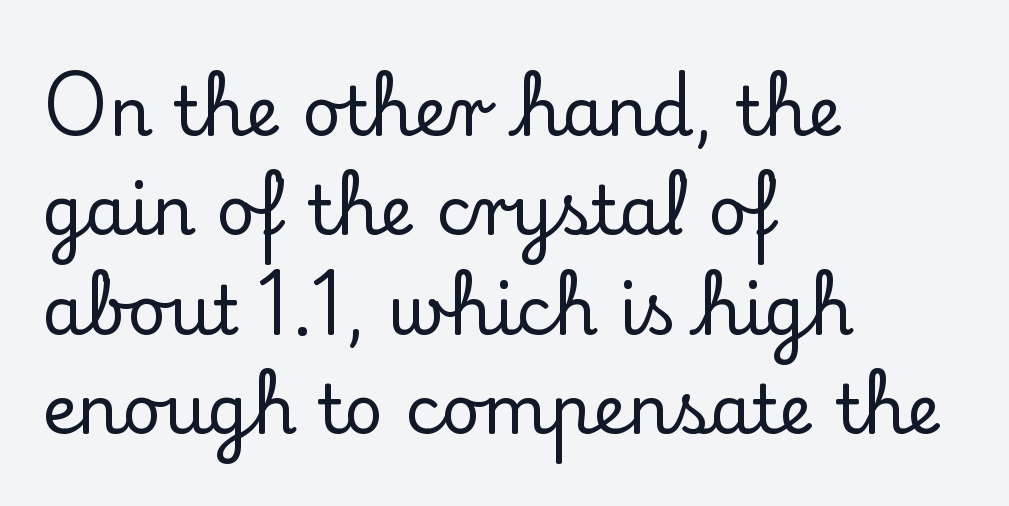
The image shows 68 px serif type, upright; set left-aligned, normal line spacing (1.46x), normal letter spacing, not underlined; low stroke contrast and a small x-height.
